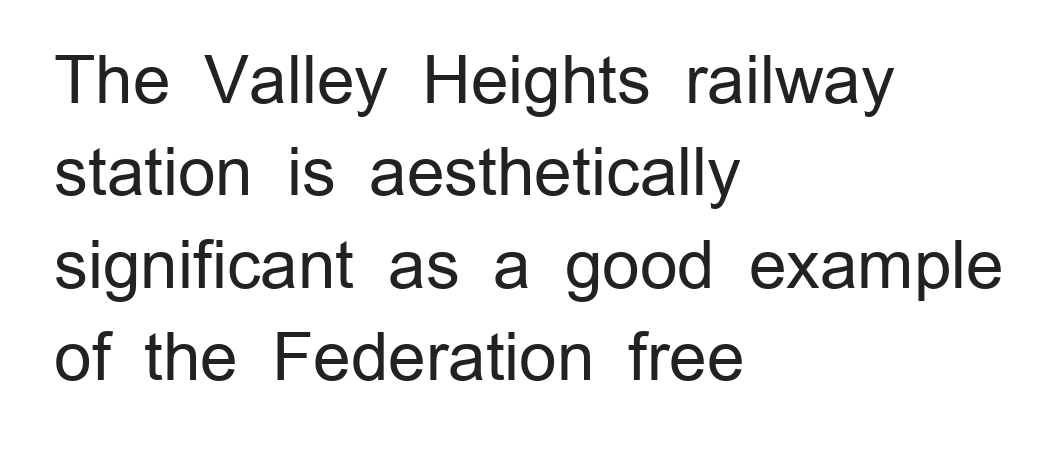
The glyphs are unaccompanied by any horizontal stroke below them. Is this a heavy cut? Hardly; it is regular or lighter. No extra tracking has been applied to these lines. These lines sit exactly where default settings would place them. Do the characters align in a grid? No, the font is proportional. Short and long lines alike share a common starting point at left.
